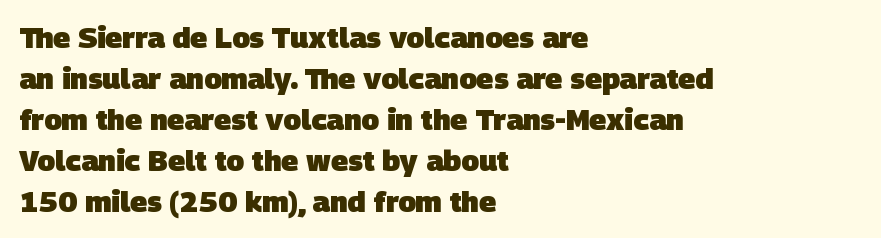
Q: Is the text bold? A: Yes.
Q: Is the typeface a serif or a sans-serif typeface? A: Sans-serif.
Q: Is the text underlined? A: No.
Q: How is the paragraph aligned? A: Left-aligned.
Q: Is the spacing between letters normal or unusually wide? A: Normal.
Q: Is the spacing between lines tight, normal or loose? A: Normal.
Q: Width (condensed, normal, or wide)? A: Normal.
Q: Stroke contrast? A: Low.
Q: x-height? A: Large.
Q: Monospaced? A: No.
